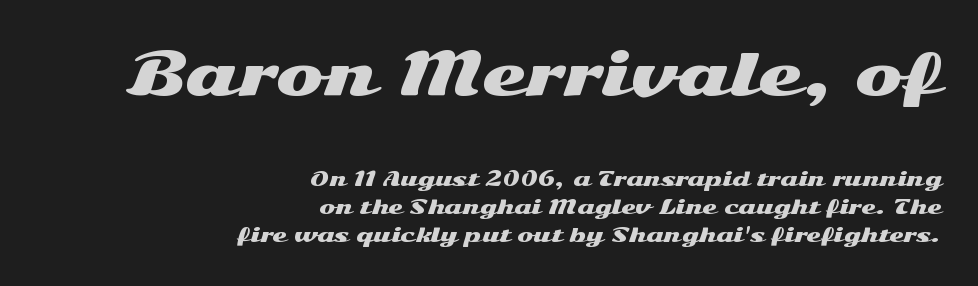
{"serif": "no", "width": "wide", "stroke_contrast": "medium", "x_height": "medium", "monospaced": "no", "underline": "no", "align": "right", "line_spacing": "normal", "line_spacing_ratio": 1.47, "letter_spacing": "normal", "letter_spacing_em": 0.0, "larger_block": "first", "size_ratio": 3.0, "glyph_px": 57}
